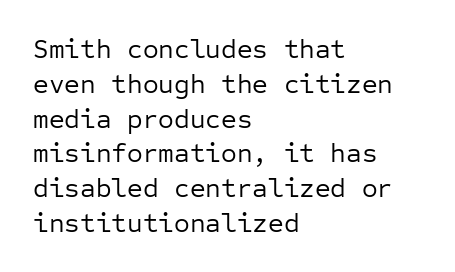
The image shows 27 px text type, upright; set left-aligned, normal line spacing (1.29x), normal letter spacing, not underlined.
